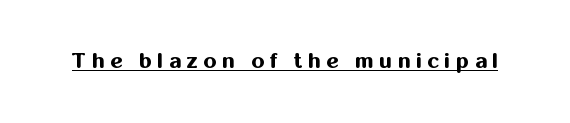
Glyph-to-glyph distance is far greater than everyday printed text. In terms of weight, the rendering is a true, heavy bold. The typography opts for an upright posture over an oblique one. The rendering uses the underline text-decoration.
